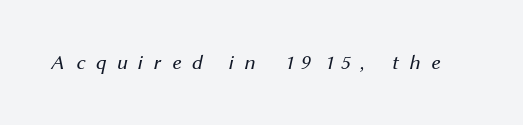
The image shows 21 px text type; set unusually wide letter spacing (+0.49 em), not underlined.
